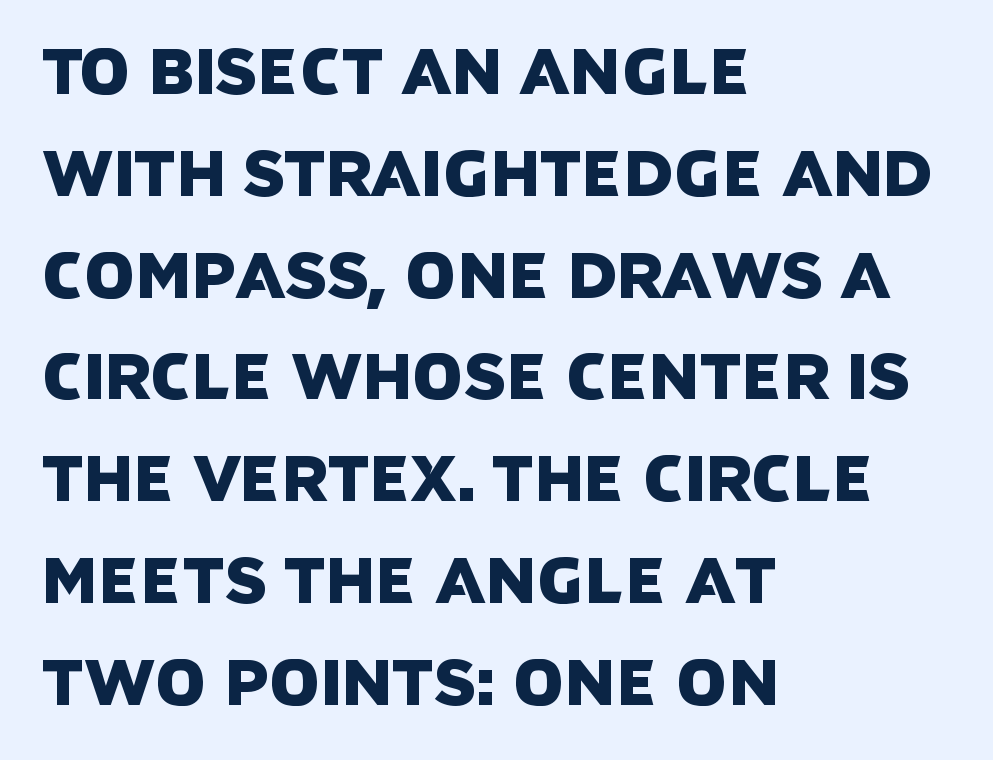
Regular leading. Spacing verdict: proportional, widths tailored to each character. Check the space under the baseline: it is left empty. The gaps between neighbouring characters are ordinary and unremarkable. Line starts are locked; line ends wander.
